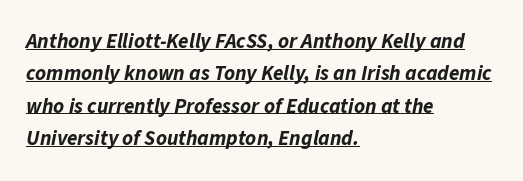
Q: Is the text bold? A: Yes.
Q: Is the text italic (slanted)? A: Yes, it leans right by about 11 degrees.
Q: Is the text underlined? A: Yes.
Q: How is the paragraph aligned? A: Left-aligned.
Q: Is the spacing between letters normal or unusually wide? A: Normal.
Q: Is the spacing between lines tight, normal or loose? A: Normal.
